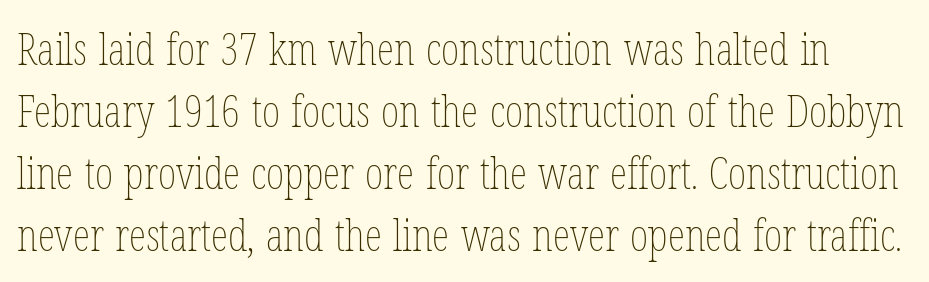
The image shows 44 px thin, condensed type, upright; set normal line spacing (1.41x), normal letter spacing, not underlined; low stroke contrast and a medium x-height.
